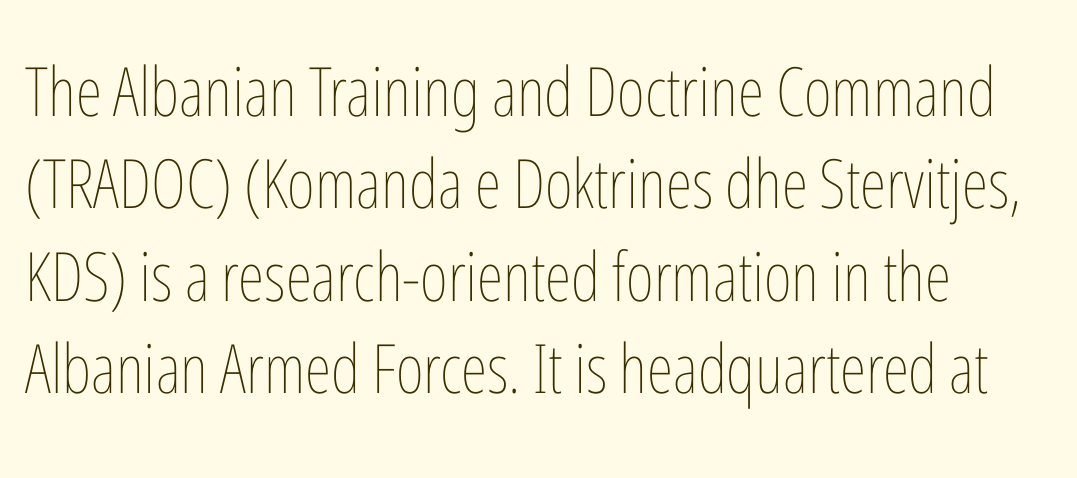
Q: Is the text bold? A: No.
Q: Is the text italic (slanted)? A: No, it is upright.
Q: Is the text underlined? A: No.
Q: Is the spacing between letters normal or unusually wide? A: Normal.
Q: Is the spacing between lines tight, normal or loose? A: Normal.
Q: Width (condensed, normal, or wide)? A: Condensed.
Q: Stroke contrast? A: Low.
Q: x-height? A: Medium.
Q: Monospaced? A: No.
